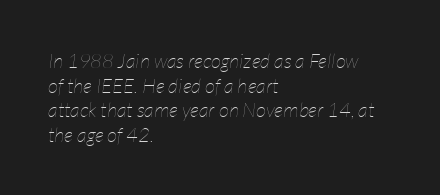
Unmarked baselines from the first word to the last. The paragraph has a hard left edge and a soft right edge. Tracking here is standard; glyphs follow each other at the usual distance. Ink coverage per letter is moderate at most. The font's italic variant was chosen for this text.
